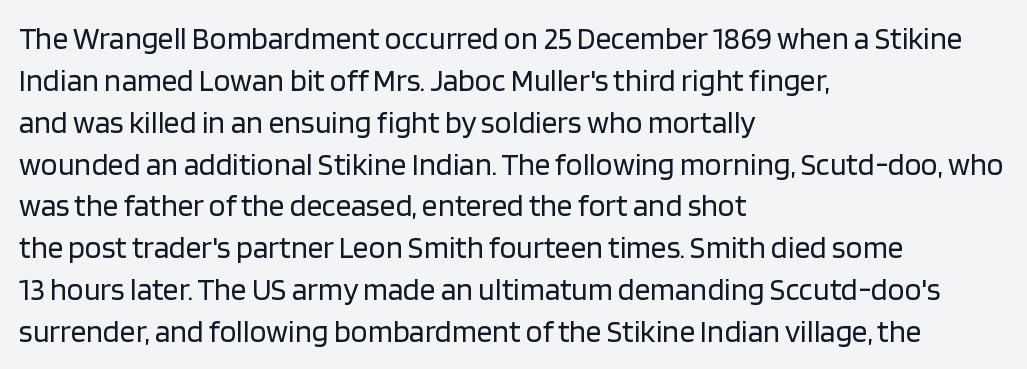
{"serif": "no", "italic": "no", "bold": "no", "weight": "regular", "width": "normal", "stroke_contrast": "low", "x_height": "large", "monospaced": "no", "underline": "no", "align": "left", "line_spacing": "normal", "line_spacing_ratio": 1.35, "letter_spacing": "normal", "letter_spacing_em": 0.0, "glyph_px": 31}
